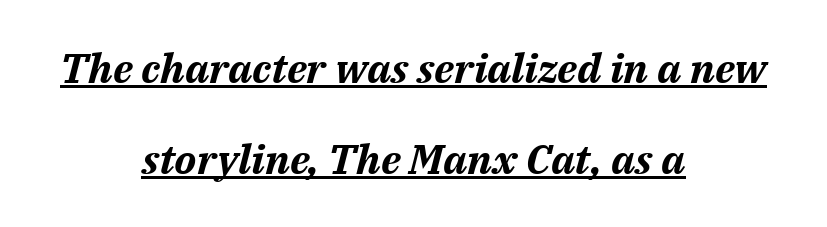
Q: Is the text bold? A: Yes.
Q: Is the text italic (slanted)? A: Yes, it leans right by about 14 degrees.
Q: Is the text underlined? A: Yes.
Q: How is the paragraph aligned? A: Centered.
Q: Is the spacing between letters normal or unusually wide? A: Normal.
Q: Is the spacing between lines tight, normal or loose? A: Loose.
Q: Width (condensed, normal, or wide)? A: Normal.
Q: Stroke contrast? A: Medium.
Q: x-height? A: Medium.
Q: Monospaced? A: No.
